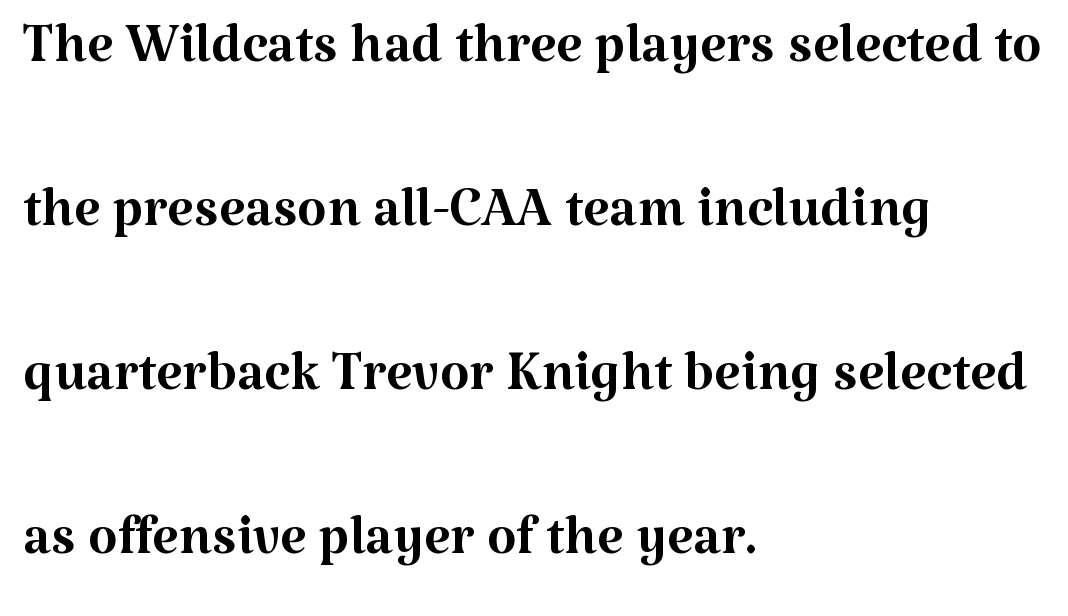
A typesetter would call this zero additional tracking. Old-style or modern, the face here clearly has serifs. Line spacing here is loose. Weight class: somewhere from thin through regular. Typeset ragged right — the left edge is the straight one. Characters remain perfectly vertical along every line.
